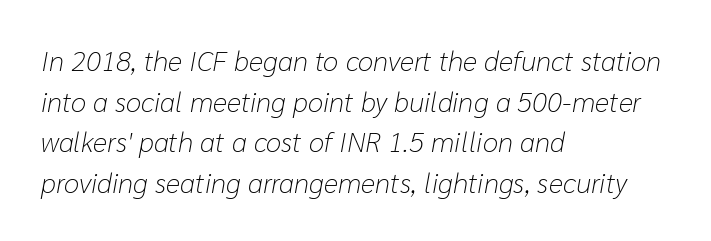
{"italic": "yes", "lean": "right", "slant_degrees": 10, "bold": "no", "weight": "light", "width": "normal", "stroke_contrast": "low", "x_height": "medium", "monospaced": "no", "underline": "no", "align": "left", "line_spacing": "normal", "line_spacing_ratio": 1.45, "letter_spacing": "normal", "letter_spacing_em": 0.0, "glyph_px": 28}
